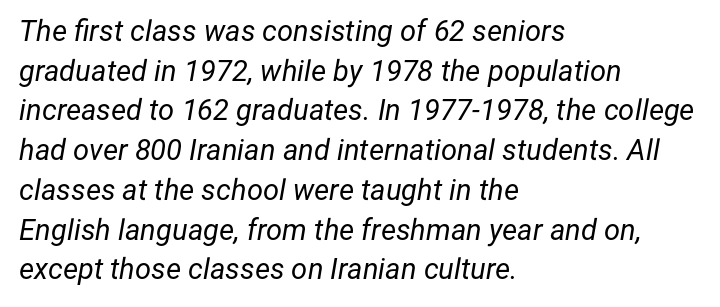
{"italic": "yes", "lean": "right", "slant_degrees": 12, "bold": "no", "weight": "regular", "width": "normal", "stroke_contrast": "low", "x_height": "medium", "monospaced": "no", "underline": "no", "align": "left", "line_spacing": "normal", "line_spacing_ratio": 1.37, "letter_spacing": "normal", "letter_spacing_em": 0.0, "glyph_px": 29}
